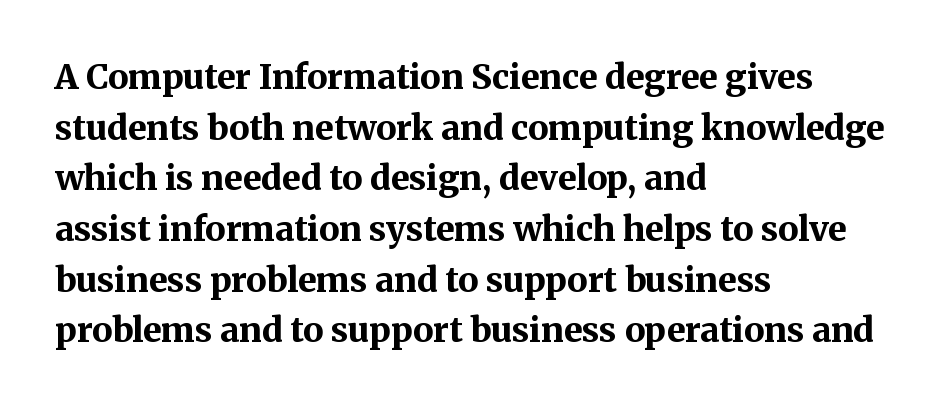
{"serif": "yes", "italic": "no", "bold": "yes", "weight": "bold", "width": "normal", "stroke_contrast": "medium", "x_height": "medium", "monospaced": "no", "underline": "no", "align": "left", "line_spacing": "normal", "line_spacing_ratio": 1.49, "letter_spacing": "normal", "letter_spacing_em": 0.0, "glyph_px": 34}
